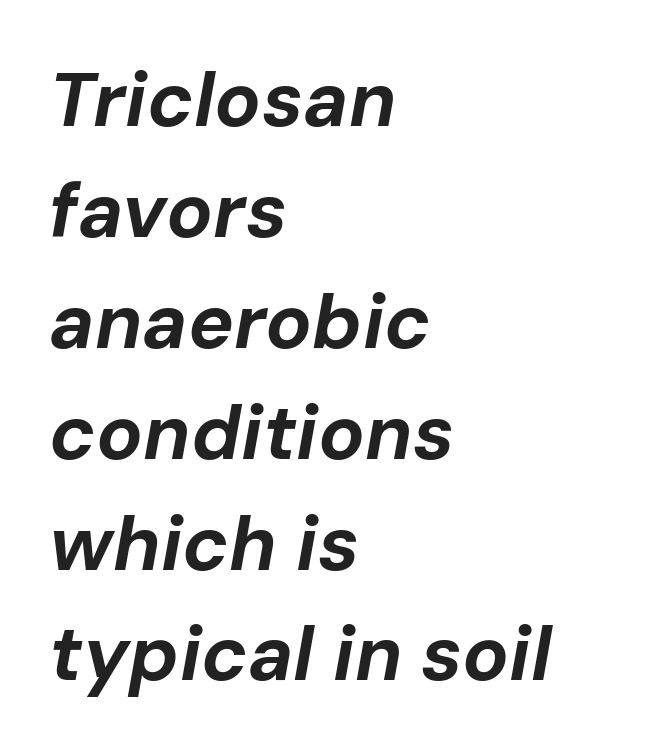
The image shows 77 px bold type, italic (leaning right); set left-aligned, normal line spacing (1.44x), normal letter spacing, not underlined; low stroke contrast and a medium x-height.
